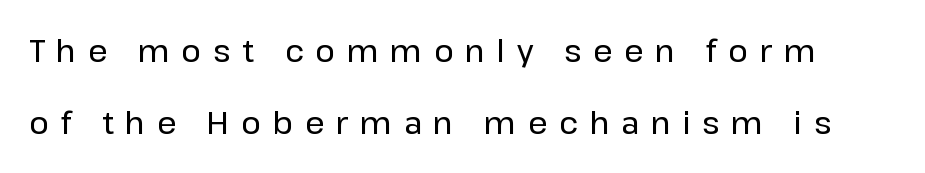
Baseline-to-baseline distance is far greater than the letter height. Here the designer chose a conventional face with non-uniform glyph widths. Classification — sans serif. The typography opts for an upright posture over an oblique one. Letter spacing: wide.
